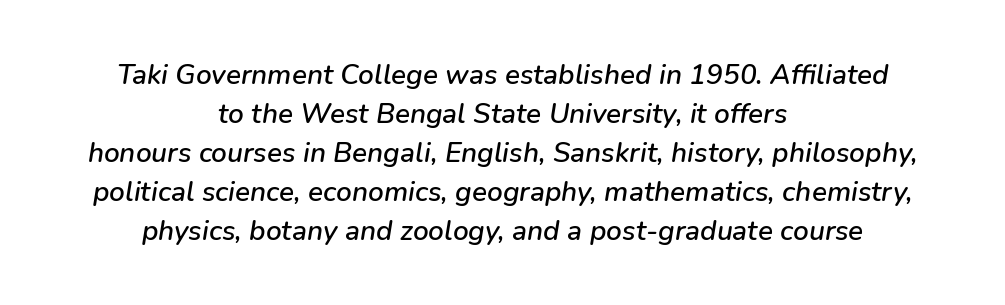
Q: Is the text italic (slanted)? A: Yes, it leans right by about 9 degrees.
Q: Is the text underlined? A: No.
Q: How is the paragraph aligned? A: Centered.
Q: Is the spacing between letters normal or unusually wide? A: Normal.
Q: Is the spacing between lines tight, normal or loose? A: Normal.
Q: Width (condensed, normal, or wide)? A: Normal.
Q: Stroke contrast? A: Low.
Q: x-height? A: Medium.
Q: Monospaced? A: No.
